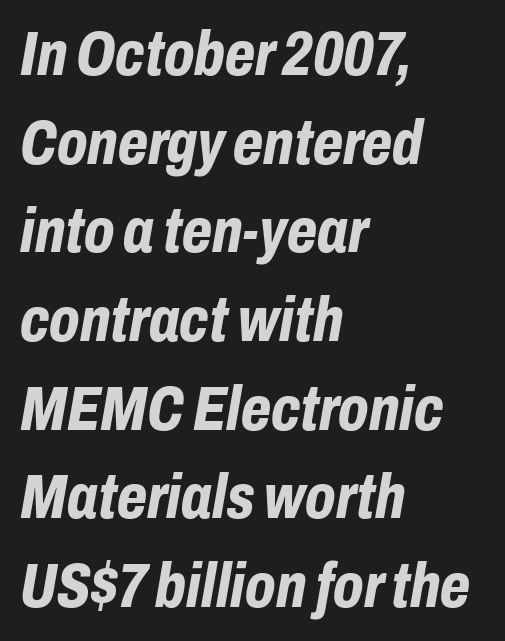
Q: Is the text bold? A: Yes.
Q: Is the text italic (slanted)? A: Yes, it leans right by about 10 degrees.
Q: Is the text underlined? A: No.
Q: How is the paragraph aligned? A: Left-aligned.
Q: Is the spacing between letters normal or unusually wide? A: Normal.
Q: Is the spacing between lines tight, normal or loose? A: Normal.
Q: Width (condensed, normal, or wide)? A: Condensed.
Q: Stroke contrast? A: Low.
Q: x-height? A: Medium.
Q: Monospaced? A: No.
